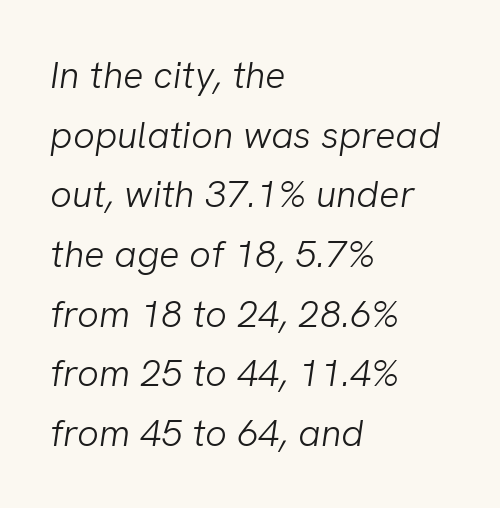
Q: Is the text bold? A: No.
Q: Is the typeface a serif or a sans-serif typeface? A: Sans-serif.
Q: Is the text underlined? A: No.
Q: How is the paragraph aligned? A: Left-aligned.
Q: Is the spacing between letters normal or unusually wide? A: Normal.
Q: Is the spacing between lines tight, normal or loose? A: Normal.
Q: Width (condensed, normal, or wide)? A: Normal.
Q: Stroke contrast? A: Low.
Q: x-height? A: Medium.
Q: Monospaced? A: No.
